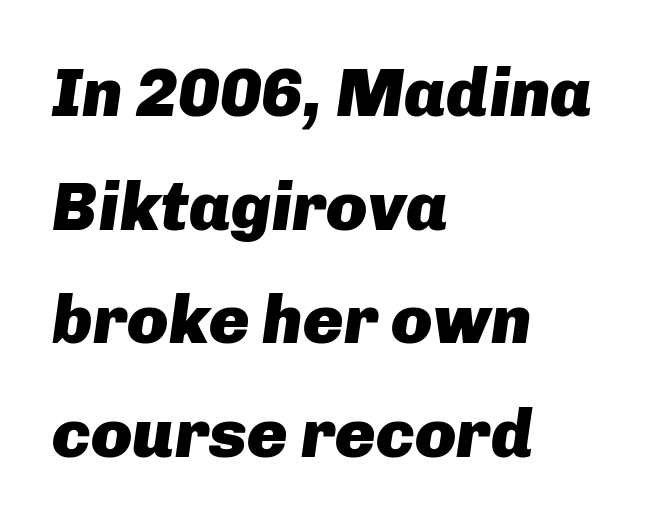
Q: Is the text bold? A: Yes.
Q: Is the text italic (slanted)? A: Yes, it leans right by about 8 degrees.
Q: Is the text underlined? A: No.
Q: How is the paragraph aligned? A: Left-aligned.
Q: Is the spacing between letters normal or unusually wide? A: Normal.
Q: Is the spacing between lines tight, normal or loose? A: Normal.
Q: Width (condensed, normal, or wide)? A: Normal.
Q: Stroke contrast? A: Low.
Q: x-height? A: Medium.
Q: Monospaced? A: No.
